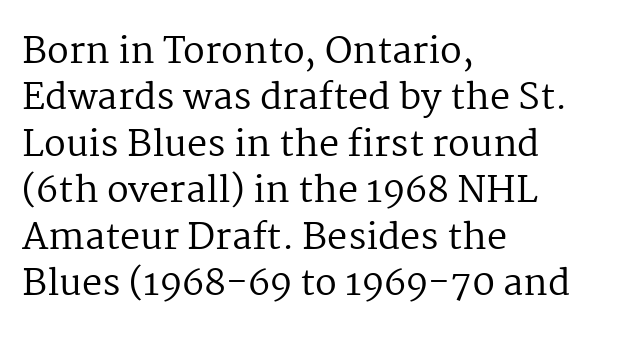
Every stem runs plumb, perpendicular to the baseline. Line spacing here is normal. This rendering uses left alignment, leaving the right contour irregular. No word sits above an underline. You could not count columns in this text — the font is proportionally spaced.
